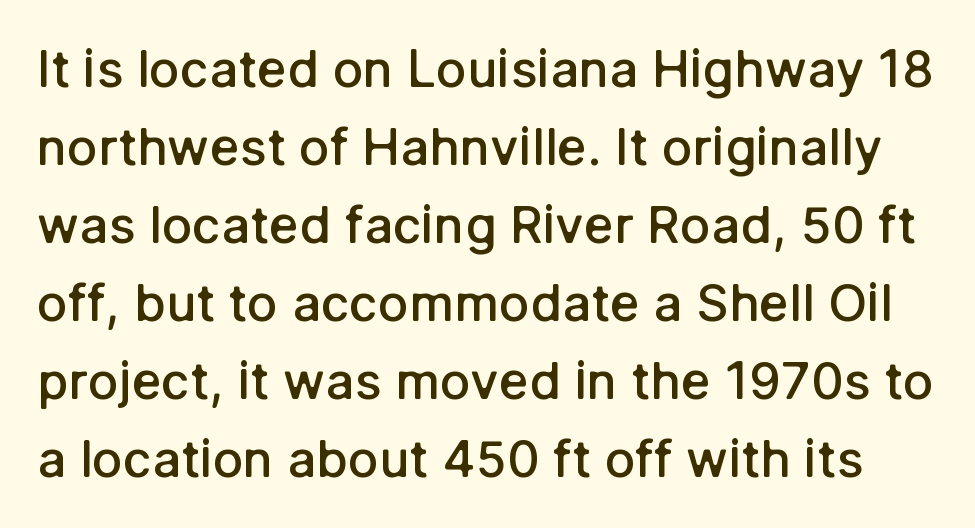
The image shows 51 px semibold sans-serif type, upright; set normal line spacing (1.53x), normal letter spacing, not underlined; low stroke contrast and a medium x-height.
